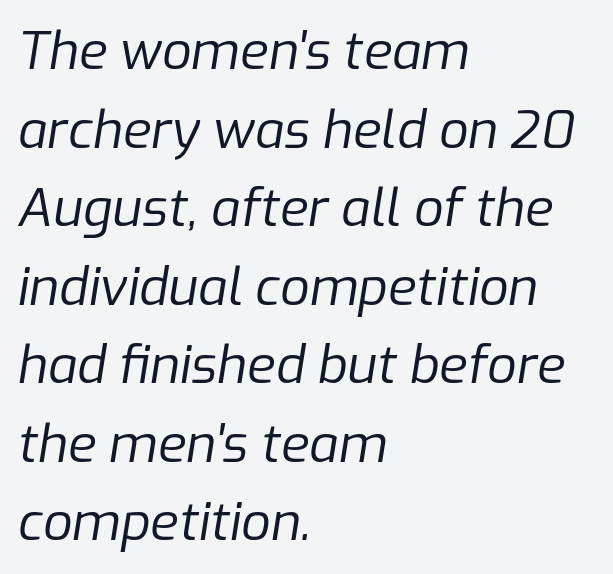
Q: Is the text bold? A: No.
Q: Is the text italic (slanted)? A: Yes, it leans right by about 9 degrees.
Q: Is the text underlined? A: No.
Q: How is the paragraph aligned? A: Left-aligned.
Q: Is the spacing between letters normal or unusually wide? A: Normal.
Q: Is the spacing between lines tight, normal or loose? A: Normal.
Q: Width (condensed, normal, or wide)? A: Normal.
Q: Stroke contrast? A: Low.
Q: x-height? A: Medium.
Q: Monospaced? A: No.
